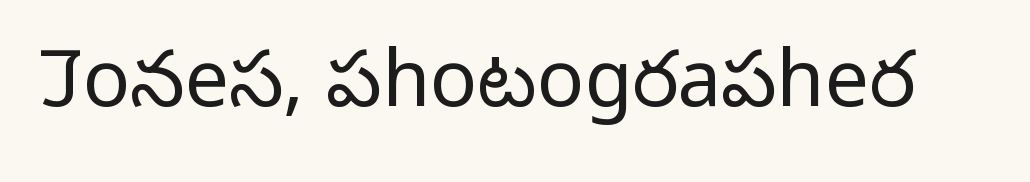
{"serif": "no", "italic": "no", "bold": "no", "weight": "light", "width": "normal", "stroke_contrast": "low", "x_height": "medium", "monospaced": "no", "underline": "no", "letter_spacing": "normal", "letter_spacing_em": 0.0, "glyph_px": 78}
